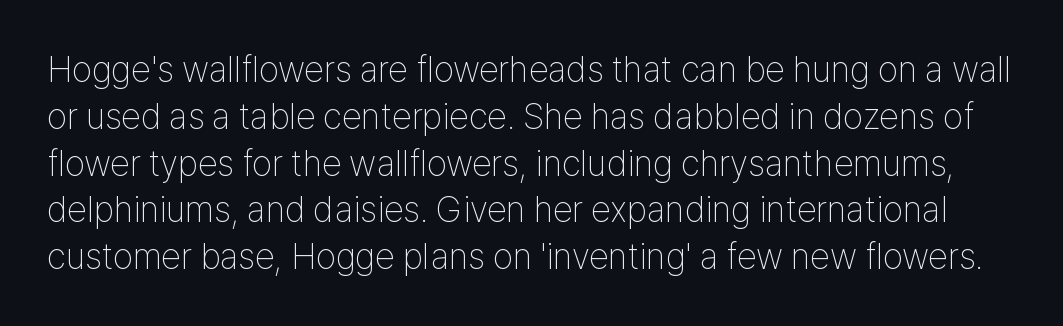
The type family on display is of the sans-serif kind. Here the glyphs are tracked normally, forming tight word shapes. Does the leading feel generous? No, just average. The letterforms sit at book weight or below.
